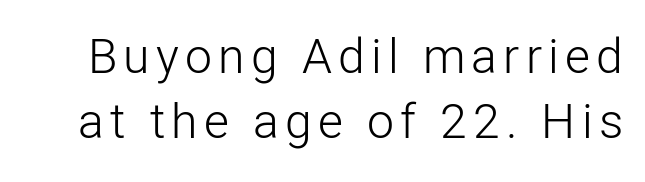
{"serif": "no", "italic": "no", "bold": "no", "weight": "light", "width": "normal", "stroke_contrast": "low", "x_height": "medium", "monospaced": "no", "underline": "no", "line_spacing": "normal", "line_spacing_ratio": 1.36, "glyph_px": 48}
